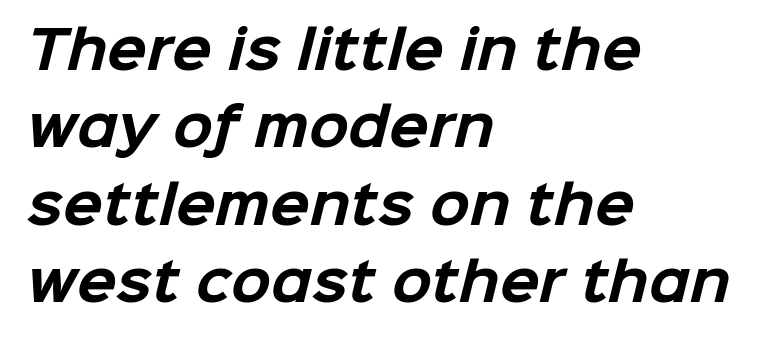
The words here are not underlined. You could call the tracking neutral — neither tight nor loose. Every row of glyphs begins at an identical x-position on the left. The passage shown is typeset with a sans-serif family.
